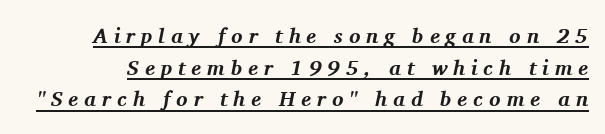
Q: Is the text bold? A: Yes.
Q: Is the text italic (slanted)? A: Yes, it leans right by about 11 degrees.
Q: Is the text underlined? A: Yes.
Q: Is the spacing between letters normal or unusually wide? A: Unusually wide.
Q: Is the spacing between lines tight, normal or loose? A: Normal.
